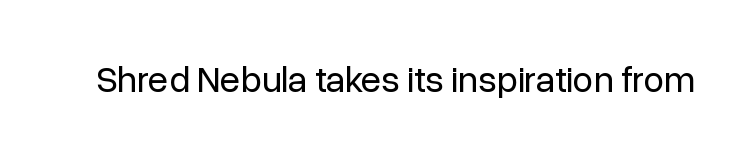
The image shows 37 px regular-weight sans-serif type, upright; set normal letter spacing, not underlined; low stroke contrast and a medium x-height.
